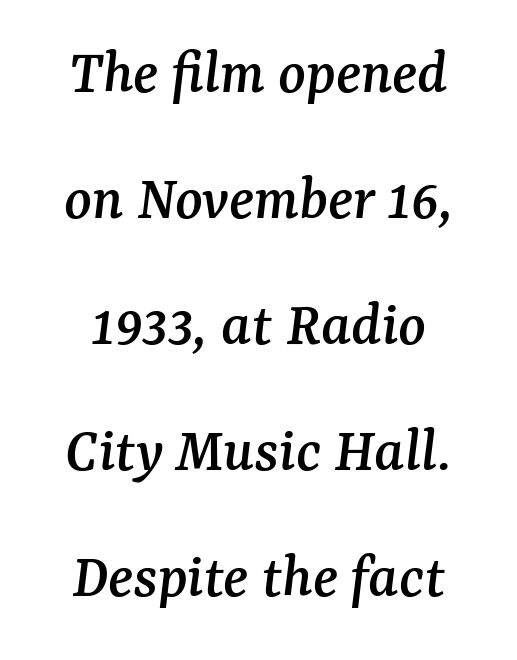
The image shows 64 px serif type, italic (leaning right); set loose line spacing (1.97x), normal letter spacing, not underlined; medium stroke contrast and a medium x-height.
